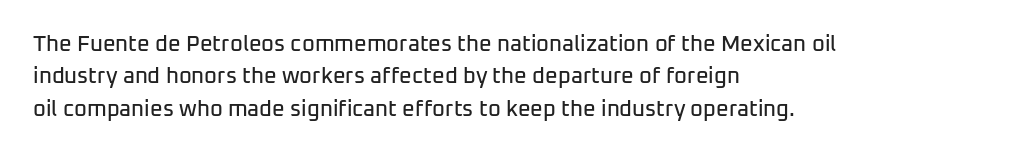
Bare-footed words on every line. The space between consecutive lines is moderate. Caption: standard tracking, unaltered. The lettering holds an erect, upright posture throughout. The text block is weighted toward the left margin, trailing off unevenly rightward.
